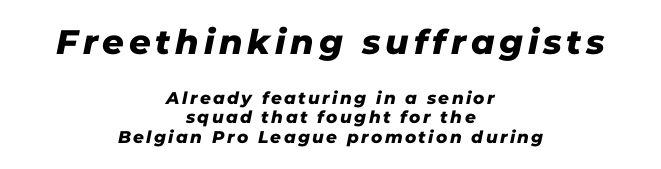
The image shows 34 px sans-serif type; set centered, tight line spacing (1.14x), not underlined; the first (top) block is 2.0x larger; low stroke contrast and a medium x-height.
